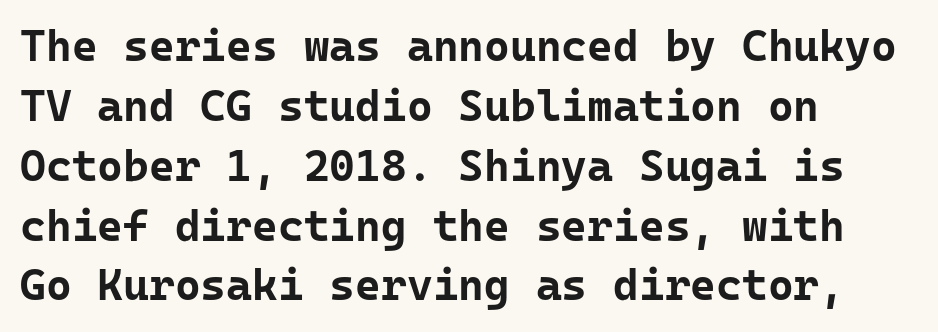
The image shows 44 px bold sans-serif type, upright; set left-aligned, normal line spacing (1.36x), normal letter spacing, not underlined; low stroke contrast and a medium x-height.
